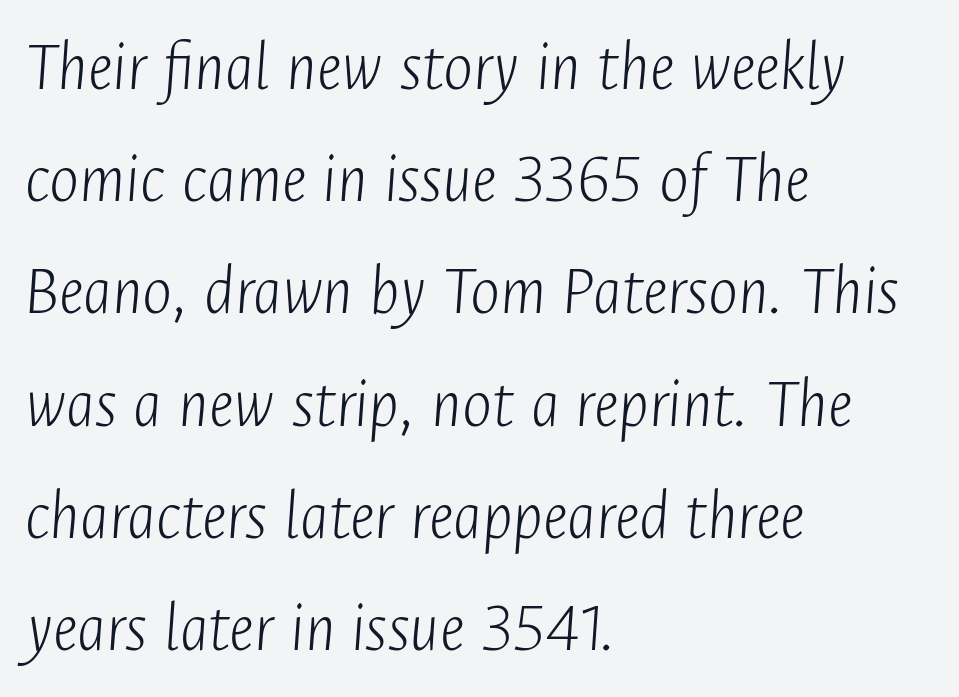
{"italic": "yes", "lean": "right", "slant_degrees": 4, "bold": "no", "weight": "light", "width": "condensed", "stroke_contrast": "low", "x_height": "medium", "monospaced": "no", "underline": "no", "align": "left", "line_spacing": "normal", "line_spacing_ratio": 1.58, "letter_spacing": "normal", "letter_spacing_em": 0.0, "glyph_px": 71}
